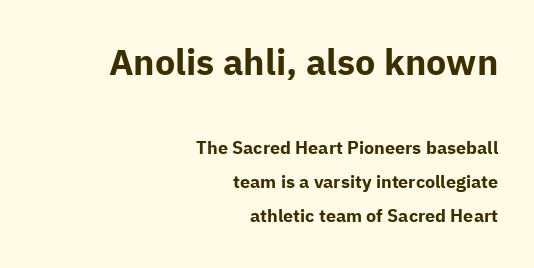
{"serif": "no", "italic": "no", "bold": "yes", "weight": "bold", "width": "normal", "stroke_contrast": "low", "x_height": "medium", "monospaced": "no", "underline": "no", "align": "right", "line_spacing": "loose", "line_spacing_ratio": 1.91, "letter_spacing": "normal", "letter_spacing_em": 0.0, "larger_block": "first", "size_ratio": 2.0, "glyph_px": 36}
